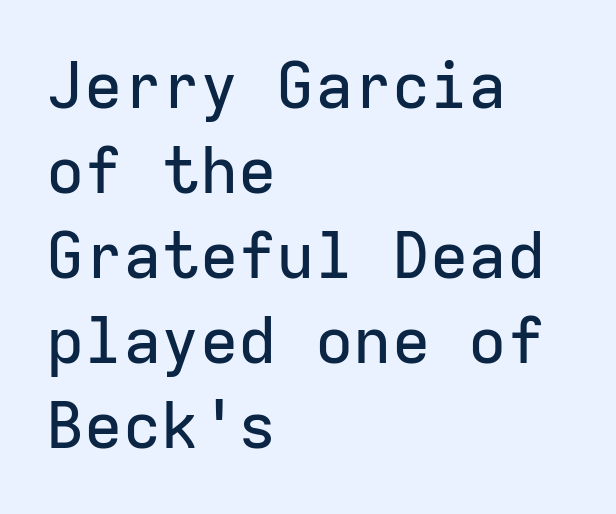
Q: Is the text italic (slanted)? A: No, it is upright.
Q: Is the typeface a serif or a sans-serif typeface? A: Sans-serif.
Q: Is the text underlined? A: No.
Q: How is the paragraph aligned? A: Left-aligned.
Q: Is the spacing between letters normal or unusually wide? A: Normal.
Q: Is the spacing between lines tight, normal or loose? A: Normal.
Q: Width (condensed, normal, or wide)? A: Normal.
Q: Stroke contrast? A: Low.
Q: x-height? A: Medium.
Q: Monospaced? A: Yes.
